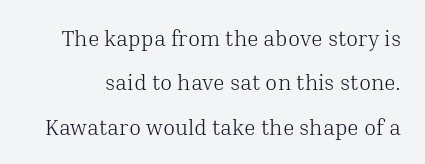
{"italic": "no", "bold": "no", "underline": "no", "line_spacing": "loose", "line_spacing_ratio": 2.02, "letter_spacing": "normal", "letter_spacing_em": 0.0, "glyph_px": 22}
